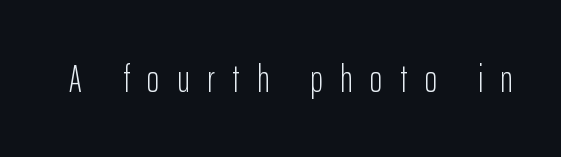
{"serif": "no", "italic": "no", "bold": "no", "weight": "light", "width": "condensed", "stroke_contrast": "low", "x_height": "medium", "monospaced": "no", "underline": "no", "letter_spacing": "wide", "letter_spacing_em": 0.46, "glyph_px": 38}
